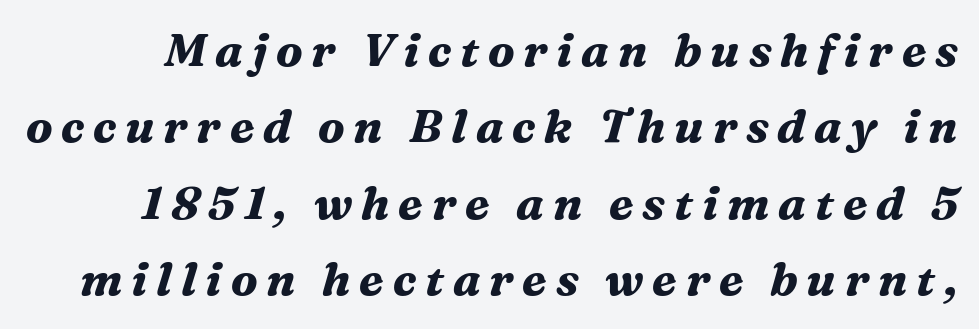
It's the slanting kind of type. Is this a sans? No — the strokes have serifs. Note the varied advance widths — an 'i' is clearly narrower than an 'm'. Is the type bold? Yes — the strokes are clearly thick and heavy. One glance says typical: line gaps are just what's usual.
